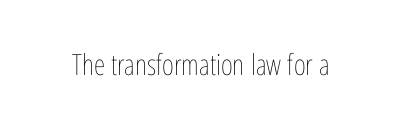
The image shows 29 px thin, condensed type, upright; set normal letter spacing, not underlined; low stroke contrast and a medium x-height.
